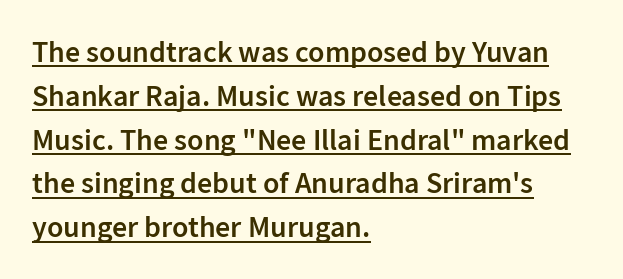
Q: Is the text bold? A: Semi-bold.
Q: Is the text italic (slanted)? A: No, it is upright.
Q: Is the typeface a serif or a sans-serif typeface? A: Sans-serif.
Q: Is the text underlined? A: Yes.
Q: How is the paragraph aligned? A: Left-aligned.
Q: Is the spacing between letters normal or unusually wide? A: Normal.
Q: Is the spacing between lines tight, normal or loose? A: Normal.
Q: Width (condensed, normal, or wide)? A: Normal.
Q: Stroke contrast? A: Low.
Q: x-height? A: Medium.
Q: Monospaced? A: No.
